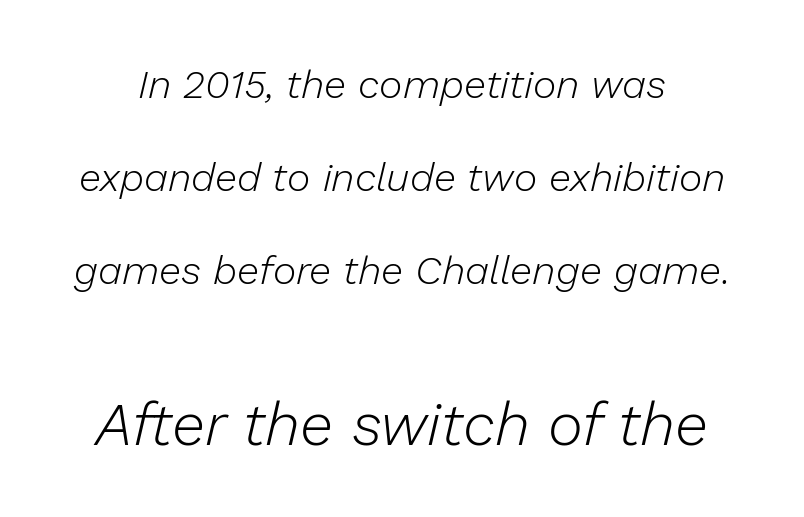
The image shows 60 px light type, italic (leaning right); set loose line spacing (2.32x), normal letter spacing, not underlined; the second (bottom) block is 1.5x larger; low stroke contrast and a medium x-height.
